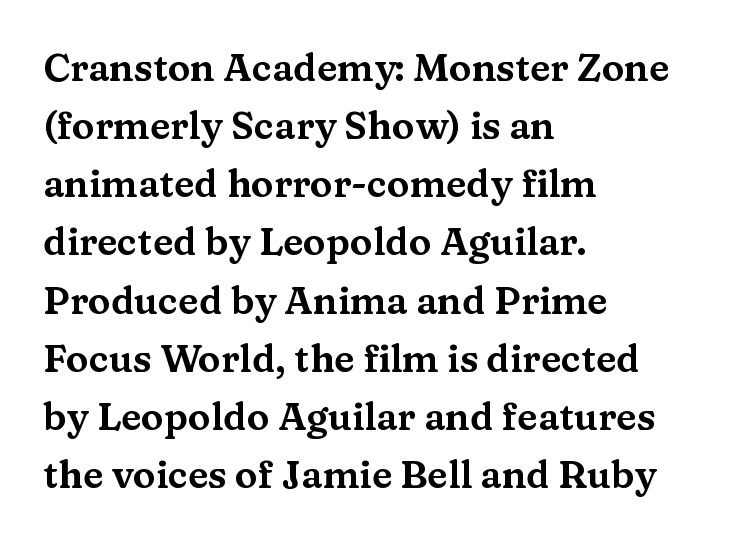
This sample has the flowing, uneven cadence of proportional lettering. A typesetter would label this face a serif. Glance below the letters and you will spot only blank space. Quick note: not italic, upright.
